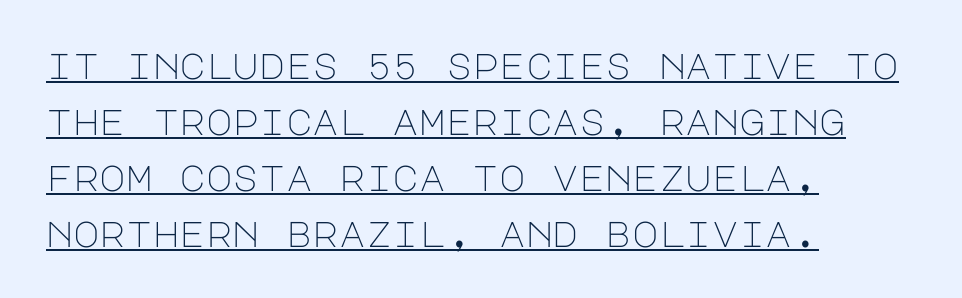
Q: Is the text bold? A: No.
Q: Is the text italic (slanted)? A: No, it is upright.
Q: Is the typeface a serif or a sans-serif typeface? A: Sans-serif.
Q: Is the text underlined? A: Yes.
Q: How is the paragraph aligned? A: Left-aligned.
Q: Is the spacing between letters normal or unusually wide? A: Normal.
Q: Is the spacing between lines tight, normal or loose? A: Normal.
Q: Width (condensed, normal, or wide)? A: Normal.
Q: Stroke contrast? A: Low.
Q: x-height? A: Large.
